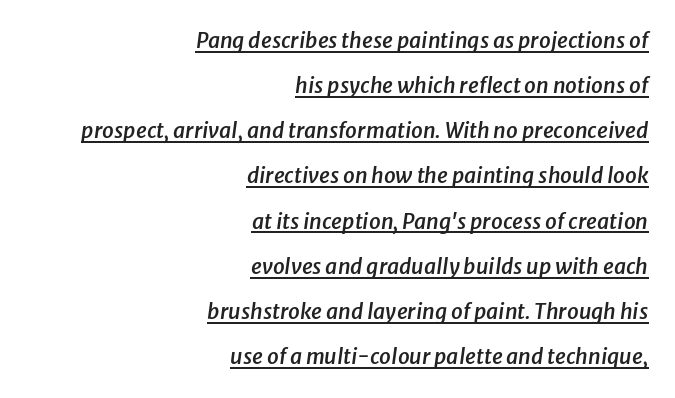
Q: Is the text bold? A: Semi-bold.
Q: Is the text italic (slanted)? A: Yes, it leans right by about 8 degrees.
Q: Is the text underlined? A: Yes.
Q: How is the paragraph aligned? A: Right-aligned.
Q: Is the spacing between letters normal or unusually wide? A: Normal.
Q: Is the spacing between lines tight, normal or loose? A: Loose.
